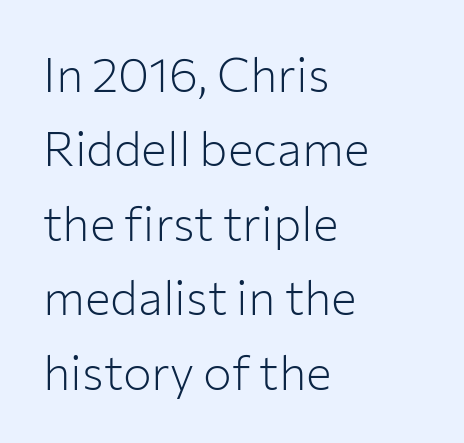
Q: Is the text bold? A: No.
Q: Is the text italic (slanted)? A: No, it is upright.
Q: Is the typeface a serif or a sans-serif typeface? A: Sans-serif.
Q: Is the text underlined? A: No.
Q: How is the paragraph aligned? A: Left-aligned.
Q: Is the spacing between letters normal or unusually wide? A: Normal.
Q: Is the spacing between lines tight, normal or loose? A: Normal.
Q: Width (condensed, normal, or wide)? A: Normal.
Q: Stroke contrast? A: Low.
Q: x-height? A: Medium.
Q: Monospaced? A: No.
